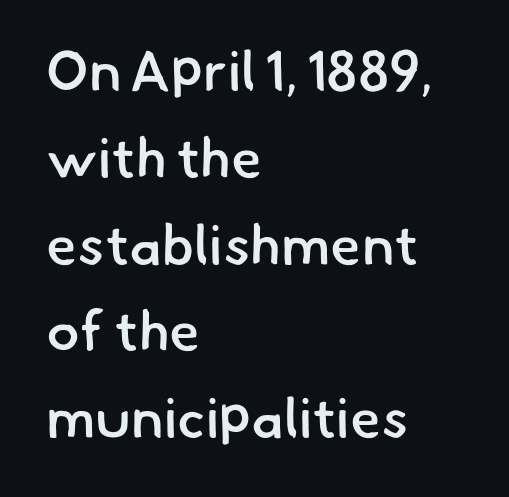
The passage shown is typeset with a sans-serif family. Nothing unusual about the tracking: characters are spaced as the font intends. Alignment: flush left. These words are printed semibold, heavier than regular yet not bold. The rows are spaced the way most documents space them. Beneath every word, the page is bare.
